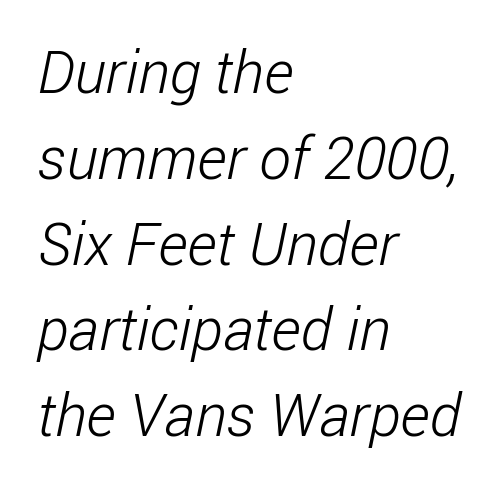
Default kerning and tracking; the words read as compact shapes. Stems and bowls with no extra thickness — not bold. If you drew a ruler down the left edge, every line would touch it. This sample has the flowing, uneven cadence of proportional lettering. Serifs: no, the terminals of the letterforms are clean.
